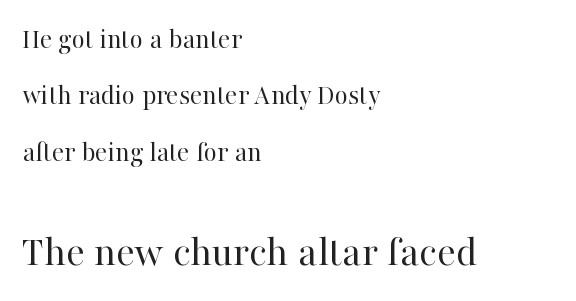
Q: Is the text bold? A: No.
Q: Is the text italic (slanted)? A: No, it is upright.
Q: Is the typeface a serif or a sans-serif typeface? A: Serif.
Q: Is the text underlined? A: No.
Q: How is the paragraph aligned? A: Left-aligned.
Q: Is the spacing between letters normal or unusually wide? A: Normal.
Q: Is the spacing between lines tight, normal or loose? A: Loose.
Q: Which block of text is set in a larger size, the first (top) or the second (bottom)? A: The second (bottom) one.
Q: Width (condensed, normal, or wide)? A: Normal.
Q: Stroke contrast? A: High.
Q: x-height? A: Medium.
Q: Monospaced? A: No.
